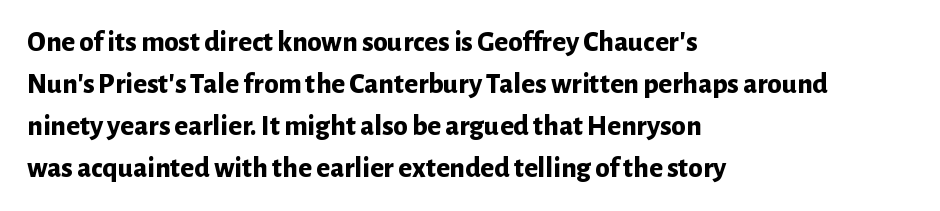
{"serif": "no", "italic": "no", "bold": "yes", "weight": "bold", "width": "normal", "stroke_contrast": "low", "x_height": "medium", "monospaced": "no", "underline": "no", "align": "left", "line_spacing": "normal", "line_spacing_ratio": 1.45, "letter_spacing": "normal", "letter_spacing_em": 0.0, "glyph_px": 29}
